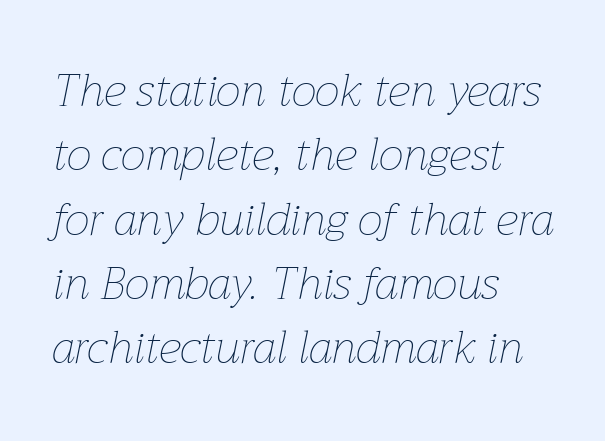
{"italic": "yes", "lean": "right", "slant_degrees": 12, "bold": "no", "weight": "thin", "width": "normal", "stroke_contrast": "low", "x_height": "medium", "monospaced": "no", "underline": "no", "align": "left", "line_spacing": "normal", "line_spacing_ratio": 1.43, "letter_spacing": "normal", "letter_spacing_em": 0.0, "glyph_px": 45}
